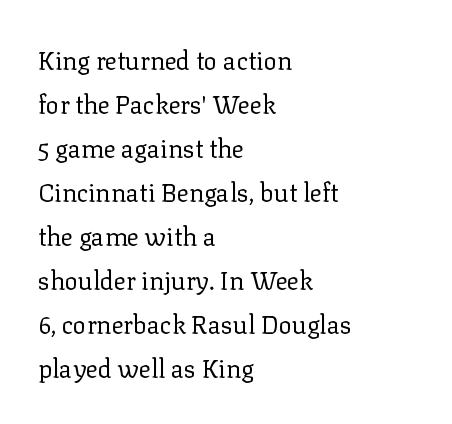
Weight: not bold — regular or lighter. The specimen omits any rule beneath the text block's lines. This sample uses an upright cut, with every glyph sitting square on the baseline. You could call the tracking neutral — neither tight nor loose. Where is the straight margin? On the left.
